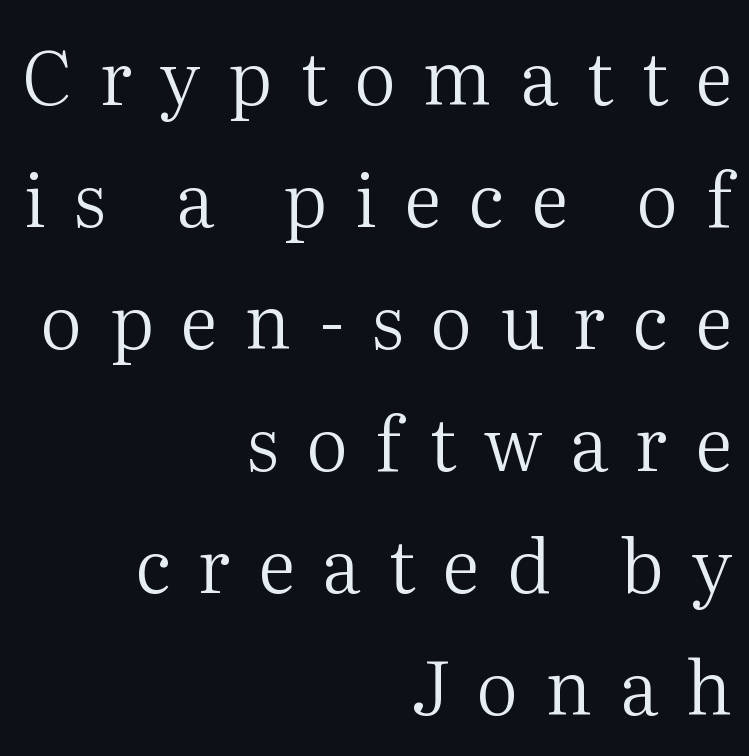
Each word looks stretched out because of the extra space between its letters. Compared with a typical body face, this is equally light or lighter still. This sample is right-justified, so line beginnings fall wherever the words allow. The zone under the glyphs is completely vacant. Horizontal bands of white between lines are of average thickness. Observe the serifs anchoring each vertical stroke in this sample.
